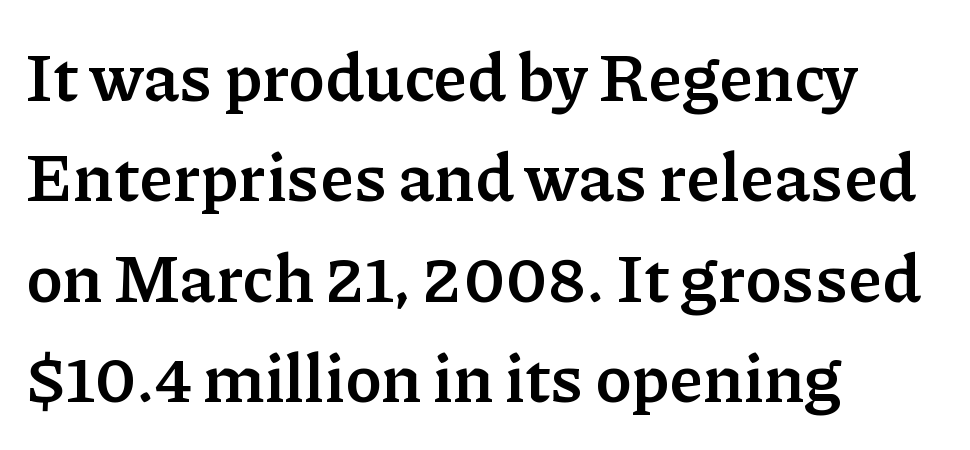
Italic? Not at all — the glyphs are vertical. Quick note: underline off. The rendering uses a moderate line-height, typical for paragraphs. What weight is shown? A full bold with thick strokes. Little horizontal feet cap the strokes, marking this as serif type. Compared with typical body copy, the letter spacing here is the same.
